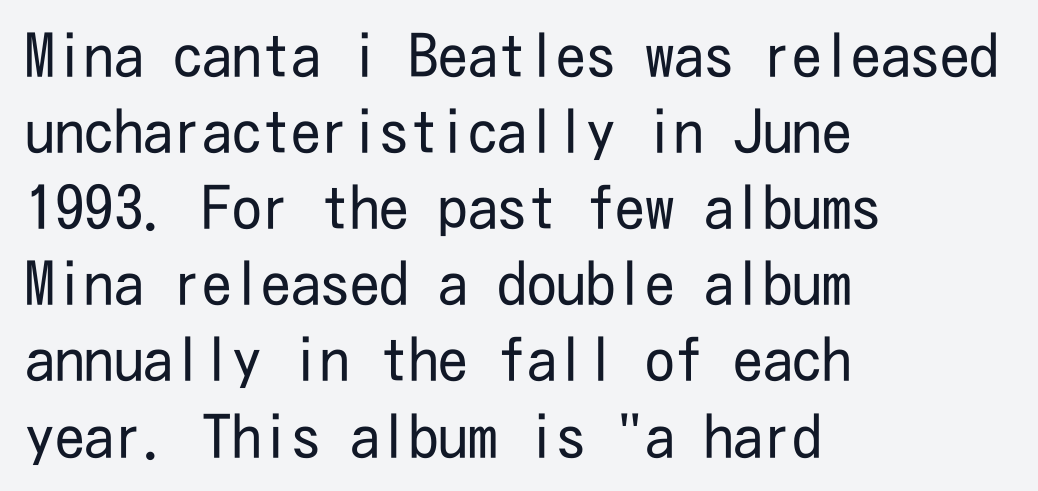
Q: Is the text bold? A: No.
Q: Is the text italic (slanted)? A: No, it is upright.
Q: Is the typeface a serif or a sans-serif typeface? A: Sans-serif.
Q: Is the text underlined? A: No.
Q: How is the paragraph aligned? A: Left-aligned.
Q: Is the spacing between letters normal or unusually wide? A: Normal.
Q: Is the spacing between lines tight, normal or loose? A: Normal.
Q: Width (condensed, normal, or wide)? A: Condensed.
Q: Stroke contrast? A: Low.
Q: x-height? A: Medium.
